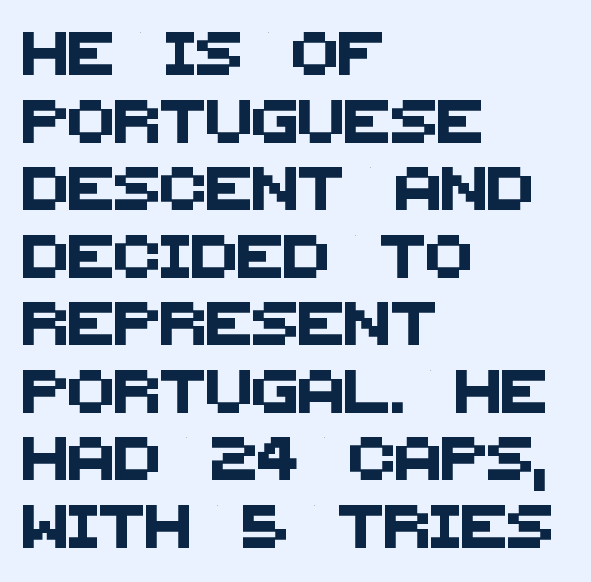
{"serif": "no", "width": "normal", "stroke_contrast": "medium", "x_height": "large", "monospaced": "no", "underline": "no", "align": "left", "line_spacing": "normal", "line_spacing_ratio": 1.57, "letter_spacing": "normal", "letter_spacing_em": 0.0, "glyph_px": 43}
